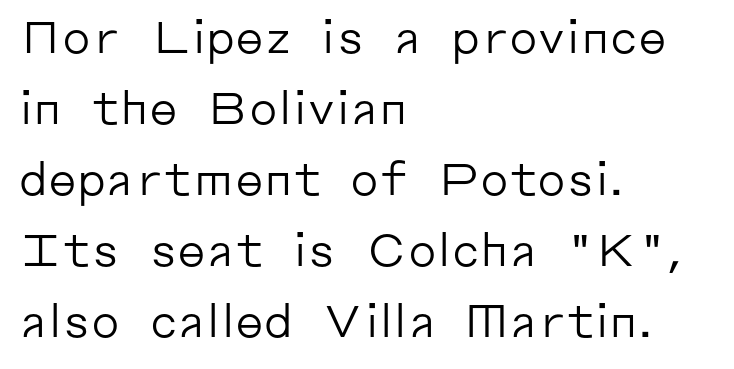
Q: Is the text bold? A: No.
Q: Is the text italic (slanted)? A: No, it is upright.
Q: Is the typeface a serif or a sans-serif typeface? A: Sans-serif.
Q: Is the text underlined? A: No.
Q: How is the paragraph aligned? A: Left-aligned.
Q: Is the spacing between letters normal or unusually wide? A: Normal.
Q: Is the spacing between lines tight, normal or loose? A: Normal.
Q: Width (condensed, normal, or wide)? A: Normal.
Q: Stroke contrast? A: Low.
Q: x-height? A: Medium.
Q: Monospaced? A: No.
